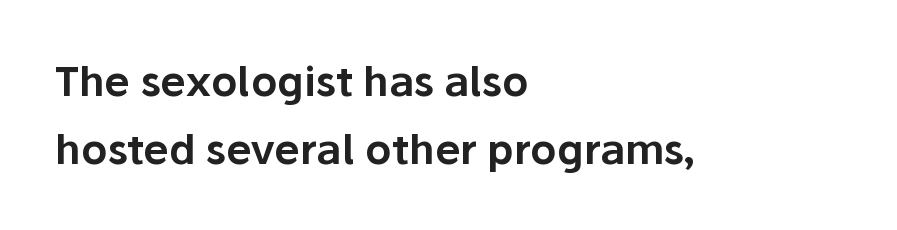
The image shows 41 px sans-serif type, upright; set left-aligned, normal line spacing (1.65x), normal letter spacing, not underlined; low stroke contrast and a medium x-height.
